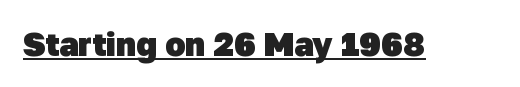
{"serif": "no", "bold": "yes", "weight": "heavy", "width": "normal", "stroke_contrast": "low", "x_height": "medium", "monospaced": "no", "underline": "yes", "letter_spacing": "normal", "letter_spacing_em": 0.0, "glyph_px": 33}
